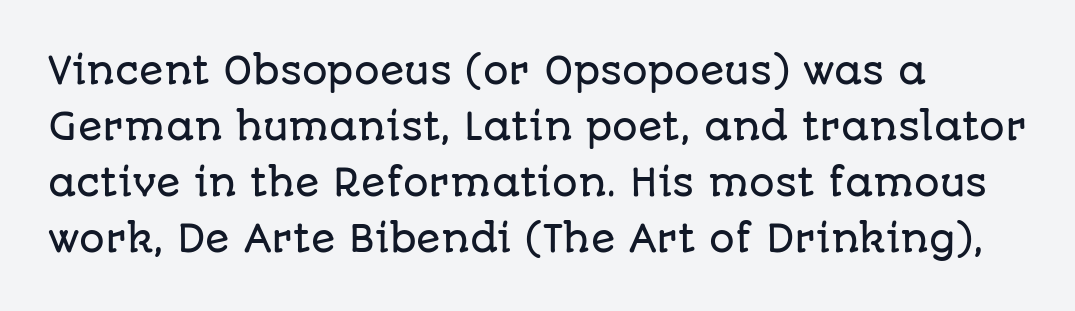
Tracking value appears to be zero — textbook default spacing. Line spacing here is normal. Left-aligned paragraph, ragged on the right. The specimen reads as upright at a glance.
